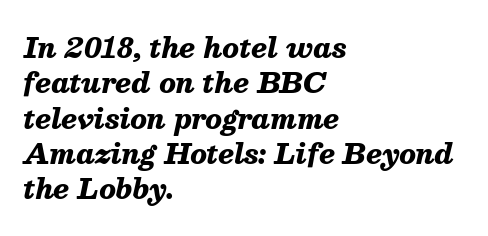
Q: Is the text bold? A: Yes.
Q: Is the text italic (slanted)? A: Yes, it leans right by about 13 degrees.
Q: Is the text underlined? A: No.
Q: How is the paragraph aligned? A: Left-aligned.
Q: Is the spacing between letters normal or unusually wide? A: Normal.
Q: Is the spacing between lines tight, normal or loose? A: Normal.
